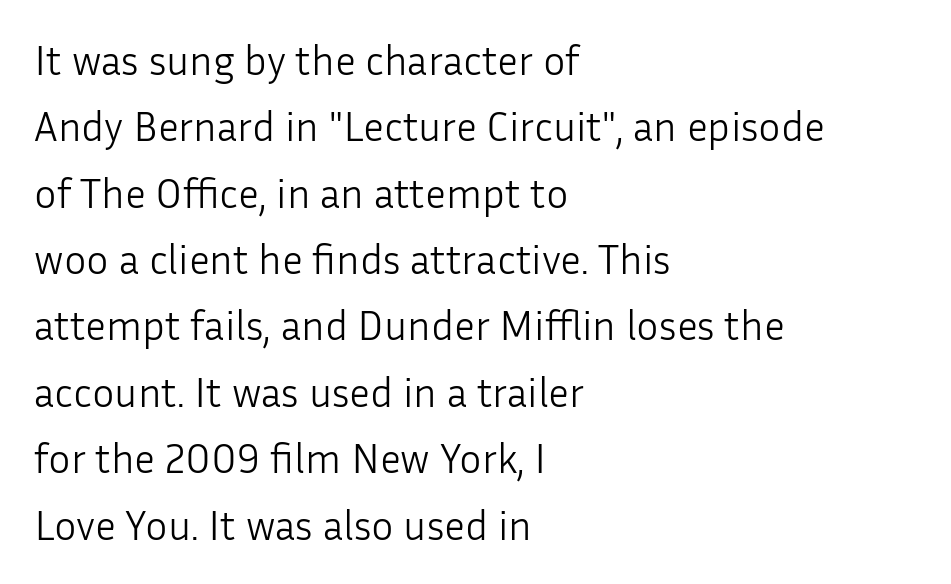
Q: Is the text bold? A: No.
Q: Is the text italic (slanted)? A: No, it is upright.
Q: Is the typeface a serif or a sans-serif typeface? A: Sans-serif.
Q: Is the text underlined? A: No.
Q: How is the paragraph aligned? A: Left-aligned.
Q: Is the spacing between letters normal or unusually wide? A: Normal.
Q: Is the spacing between lines tight, normal or loose? A: Normal.
Q: Width (condensed, normal, or wide)? A: Normal.
Q: Stroke contrast? A: Low.
Q: x-height? A: Medium.
Q: Monospaced? A: No.
